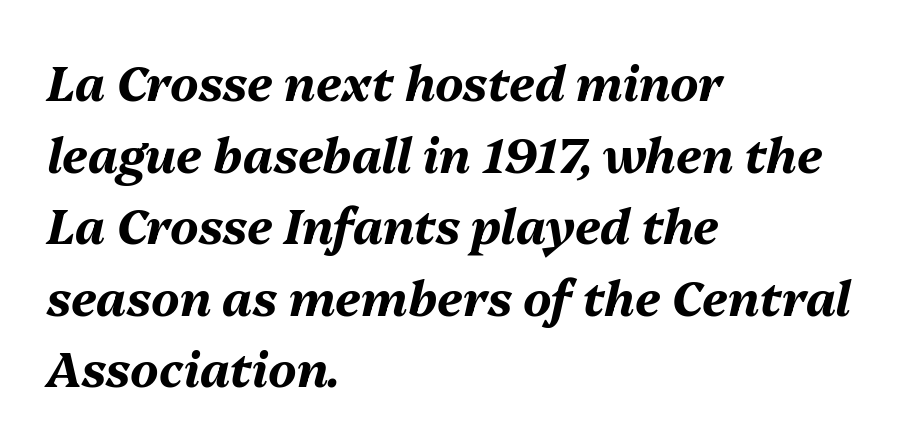
These lines are rendered in a variable-pitch font. Whoever set this chose a conventional vertical rhythm. The letterforms sit shoulder to shoulder at normal distance. A full-strength bold gives these letters their thick strokes. Only glyphs here, with clear space below each row. Short and long lines alike share a common starting point at left.
